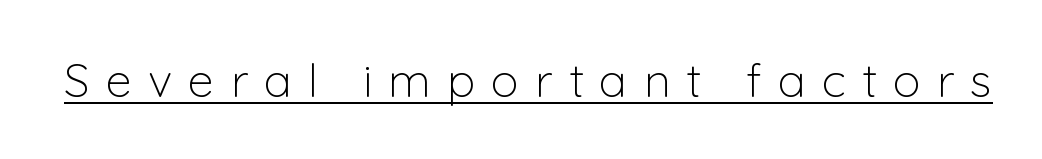
{"serif": "no", "italic": "no", "bold": "no", "weight": "light", "width": "normal", "stroke_contrast": "low", "x_height": "medium", "monospaced": "no", "underline": "yes", "letter_spacing": "wide", "letter_spacing_em": 0.34, "glyph_px": 47}
